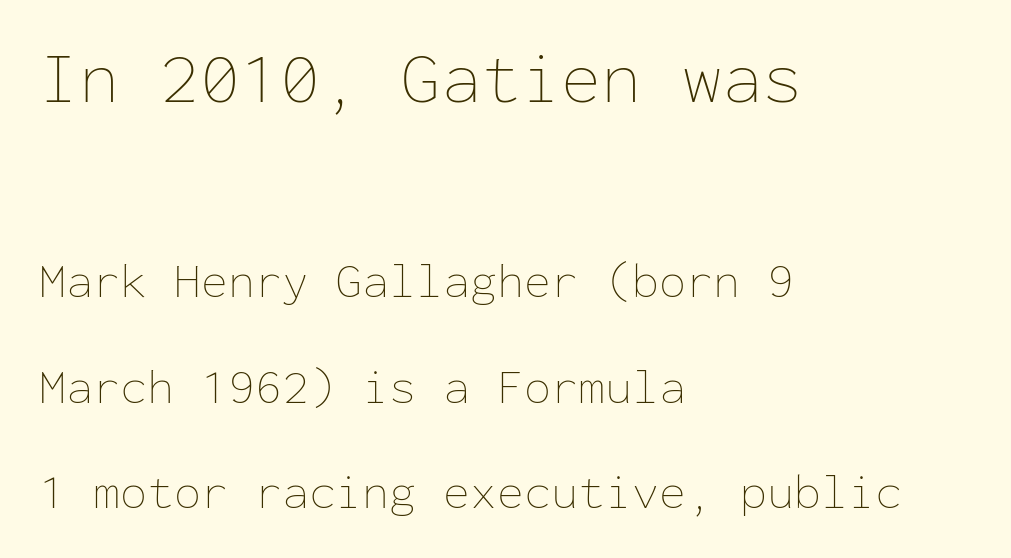
The image shows 73 px thin type, upright, monospaced; set left-aligned, loose line spacing (2.15x), normal letter spacing, not underlined; the first (top) block is 1.49x larger; low stroke contrast and a medium x-height.
